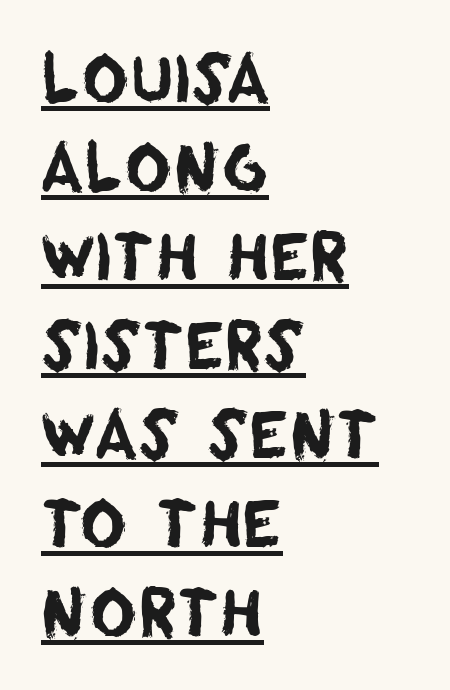
Look at the tracking — it's just the regular setting, nothing added. To sum up the face: it is a sans, with no serifs. Character widths vary here, with narrow letters taking less room than wide ones. Notice how descenders clear the ascenders below comfortably — that's standard leading. Caption: lettering with a line underneath.
